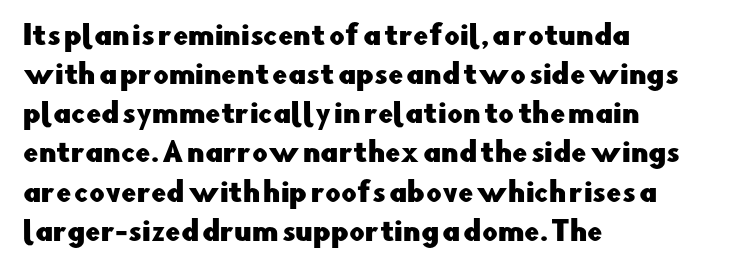
Q: Is the text italic (slanted)? A: No, it is upright.
Q: Is the text underlined? A: No.
Q: How is the paragraph aligned? A: Left-aligned.
Q: Is the spacing between letters normal or unusually wide? A: Normal.
Q: Is the spacing between lines tight, normal or loose? A: Normal.
